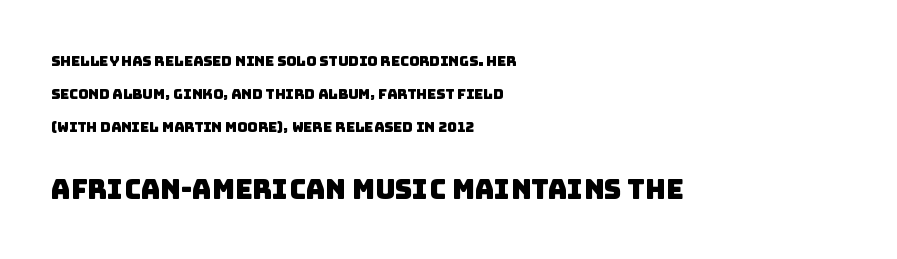
{"underline": "no", "align": "left", "line_spacing": "loose", "line_spacing_ratio": 2.34, "letter_spacing": "normal", "letter_spacing_em": 0.0, "larger_block": "second", "size_ratio": 1.93, "glyph_px": 27}
